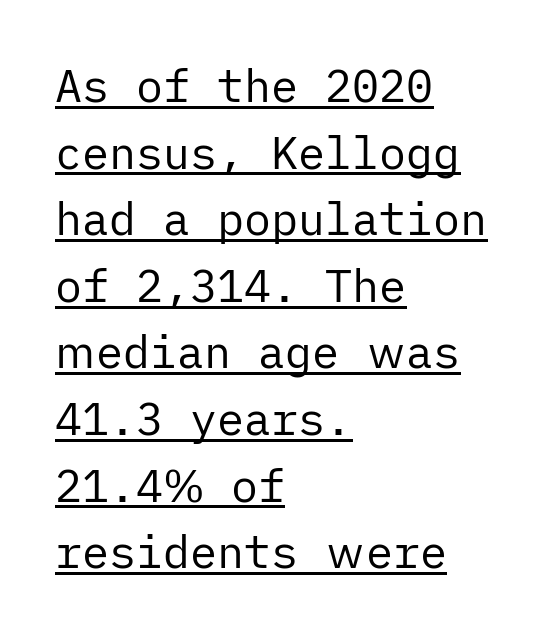
Q: Is the text bold? A: No.
Q: Is the text italic (slanted)? A: No, it is upright.
Q: Is the typeface a serif or a sans-serif typeface? A: Sans-serif.
Q: Is the text underlined? A: Yes.
Q: How is the paragraph aligned? A: Left-aligned.
Q: Is the spacing between letters normal or unusually wide? A: Normal.
Q: Is the spacing between lines tight, normal or loose? A: Normal.
Q: Width (condensed, normal, or wide)? A: Normal.
Q: Stroke contrast? A: Low.
Q: x-height? A: Medium.
